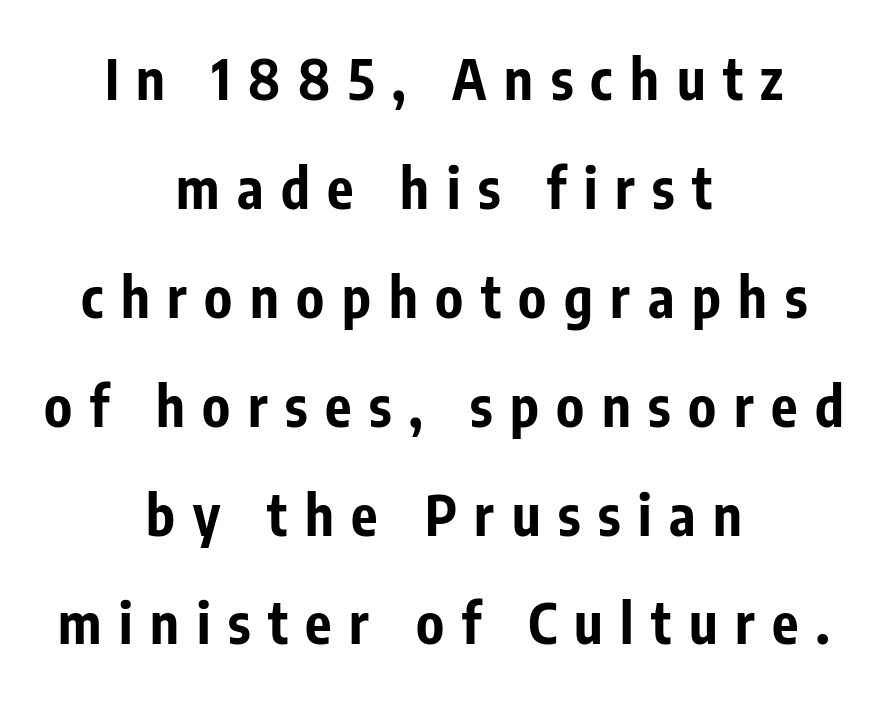
{"serif": "no", "italic": "no", "bold": "yes", "weight": "bold", "width": "condensed", "stroke_contrast": "low", "x_height": "medium", "monospaced": "no", "underline": "no", "align": "center", "line_spacing": "loose", "line_spacing_ratio": 1.98, "letter_spacing": "wide", "letter_spacing_em": 0.32, "glyph_px": 55}
